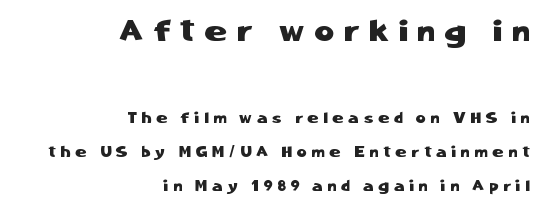
Q: Is the text italic (slanted)? A: No, it is upright.
Q: Is the typeface a serif or a sans-serif typeface? A: Sans-serif.
Q: Is the text underlined? A: No.
Q: How is the paragraph aligned? A: Right-aligned.
Q: Is the spacing between letters normal or unusually wide? A: Unusually wide.
Q: Is the spacing between lines tight, normal or loose? A: Loose.
Q: Which block of text is set in a larger size, the first (top) or the second (bottom)? A: The first (top) one.
Q: Width (condensed, normal, or wide)? A: Normal.
Q: Stroke contrast? A: Low.
Q: x-height? A: Medium.
Q: Monospaced? A: No.
